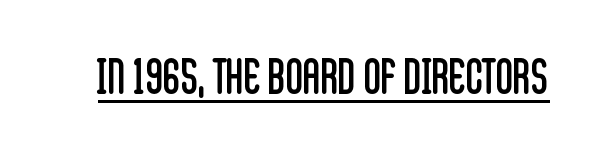
{"serif": "no", "italic": "no", "bold": "no", "weight": "regular", "width": "condensed", "stroke_contrast": "low", "x_height": "large", "monospaced": "no", "underline": "yes", "letter_spacing": "normal", "letter_spacing_em": 0.0, "glyph_px": 48}
